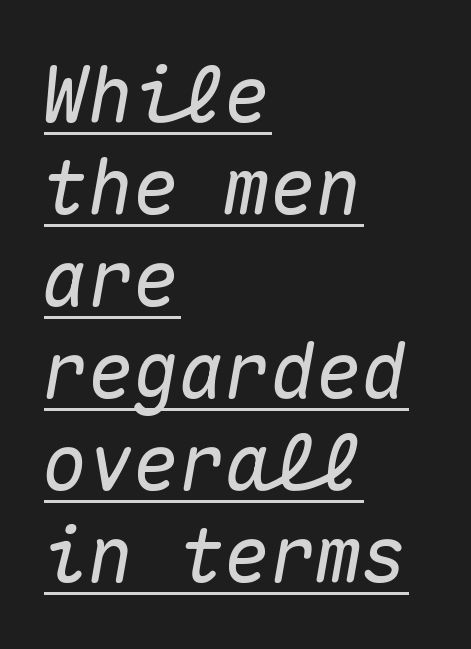
{"italic": "yes", "lean": "right", "slant_degrees": 10, "width": "normal", "stroke_contrast": "medium", "x_height": "medium", "monospaced": "yes", "underline": "yes", "align": "left", "line_spacing_ratio": 1.21, "letter_spacing": "normal", "letter_spacing_em": 0.0, "glyph_px": 76}
